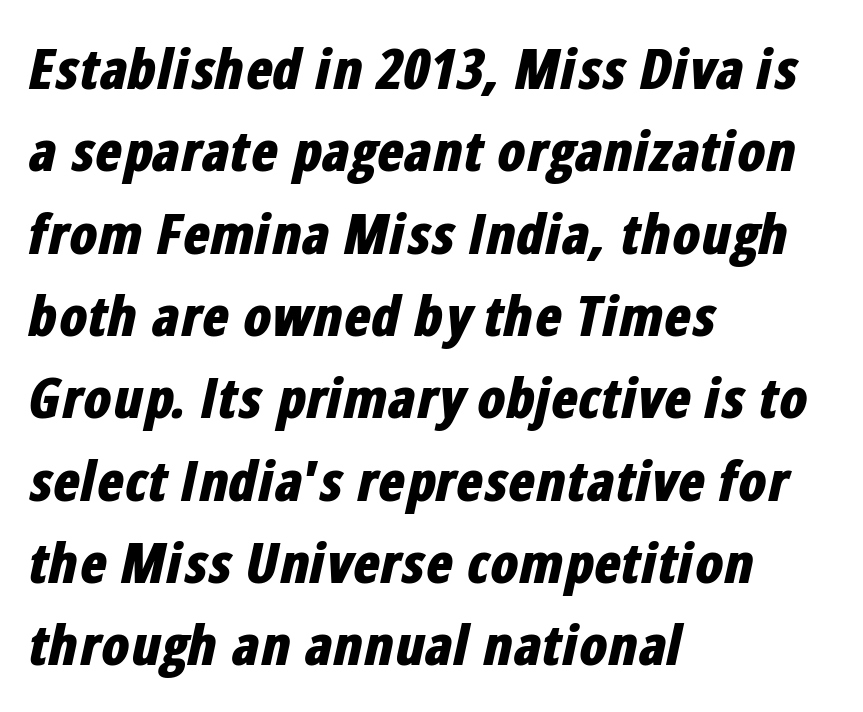
{"italic": "yes", "lean": "right", "slant_degrees": 12, "bold": "yes", "weight": "bold", "width": "condensed", "stroke_contrast": "low", "x_height": "medium", "monospaced": "no", "underline": "no", "align": "left", "line_spacing": "normal", "line_spacing_ratio": 1.47, "letter_spacing": "normal", "letter_spacing_em": 0.0, "glyph_px": 56}
